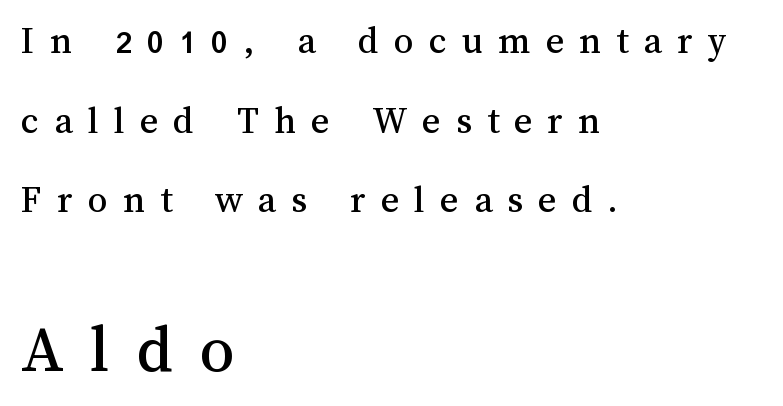
Q: Is the text italic (slanted)? A: No, it is upright.
Q: Is the text underlined? A: No.
Q: How is the paragraph aligned? A: Left-aligned.
Q: Is the spacing between letters normal or unusually wide? A: Unusually wide.
Q: Is the spacing between lines tight, normal or loose? A: Loose.
Q: Which block of text is set in a larger size, the first (top) or the second (bottom)? A: The second (bottom) one.
Q: Width (condensed, normal, or wide)? A: Normal.
Q: Stroke contrast? A: Medium.
Q: x-height? A: Medium.
Q: Monospaced? A: No.
